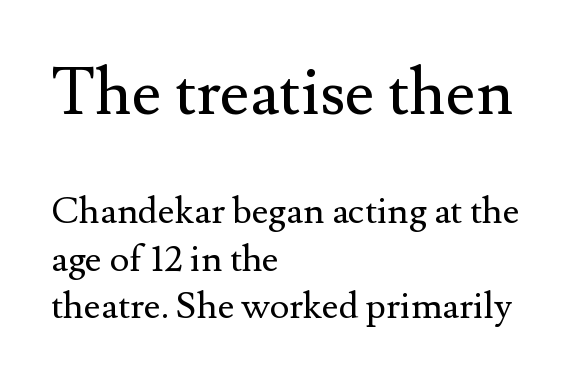
Each stroke keeps to a modest, everyday thickness or less. One-word summary of the alignment: left. Underlining? Definitely not there. Tall strokes in this sample are plumb rather than angled.
